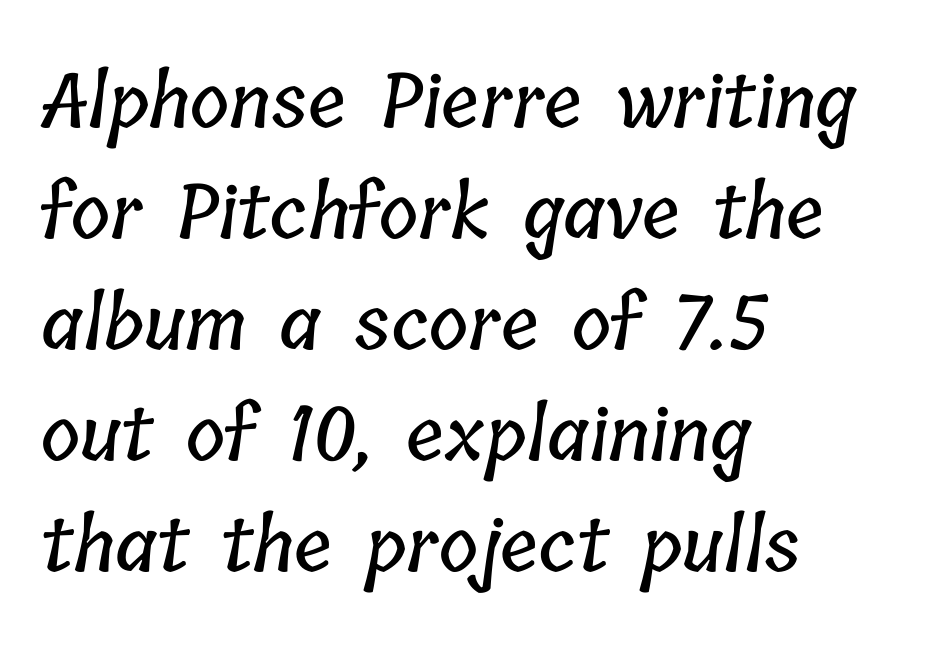
The image shows 75 px condensed type; set left-aligned, normal line spacing (1.48x), normal letter spacing, not underlined; low stroke contrast and a medium x-height.
